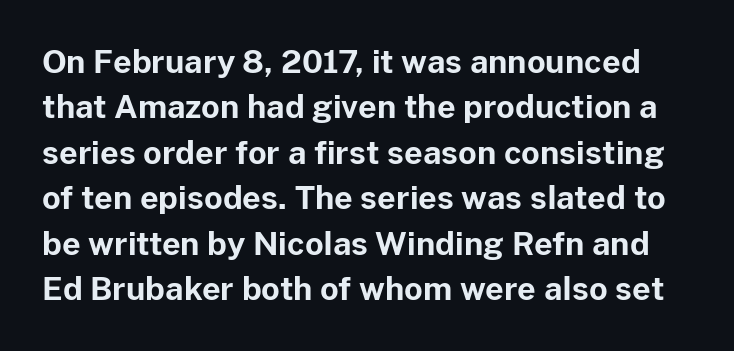
The letters carry no serifs — their stems end cleanly without finishing strokes. The foot of each line stays bare and open. Spacing verdict: proportional, widths tailored to each character. Each new line begins a customary step beneath the previous one. Every character sits straight up, as roman type does. Characters follow at the spacing the type designer built in.
